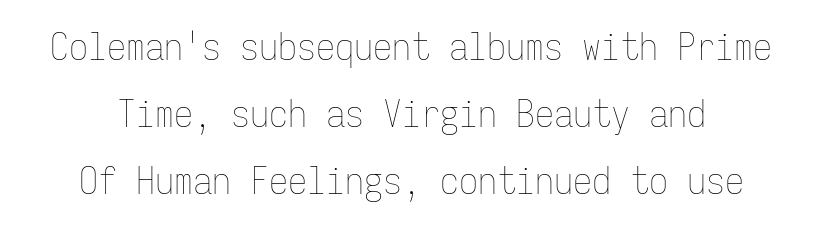
The axis of the letterforms is exactly vertical. Is this a fixed-width face? Yes — each glyph sits in an identical cell. Any mark beneath the type? The region is blank. The font sits on the lighter half of the weight spectrum, regular included. Observe the ordinary spacing: letters are neighbours, not strangers.
